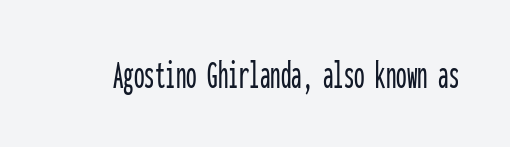
{"serif": "no", "italic": "no", "width": "condensed", "stroke_contrast": "low", "x_height": "medium", "monospaced": "yes", "underline": "no", "letter_spacing": "normal", "letter_spacing_em": 0.0, "glyph_px": 42}
